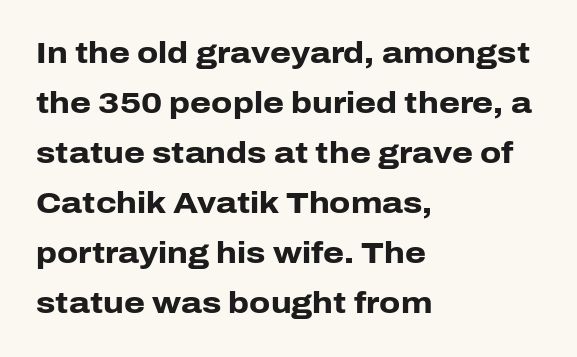
The image shows 30 px heavy sans-serif type, upright; set left-aligned, normal line spacing (1.67x), normal letter spacing, not underlined; low stroke contrast and a medium x-height.
